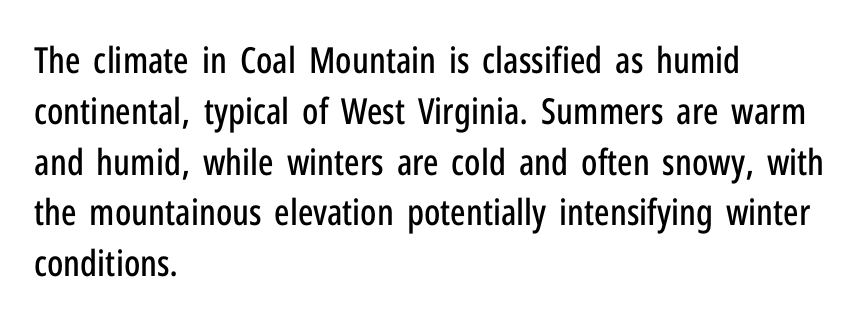
The image shows 36 px condensed sans-serif type, upright; set left-aligned, normal line spacing (1.41x), normal letter spacing, not underlined; low stroke contrast and a medium x-height.
